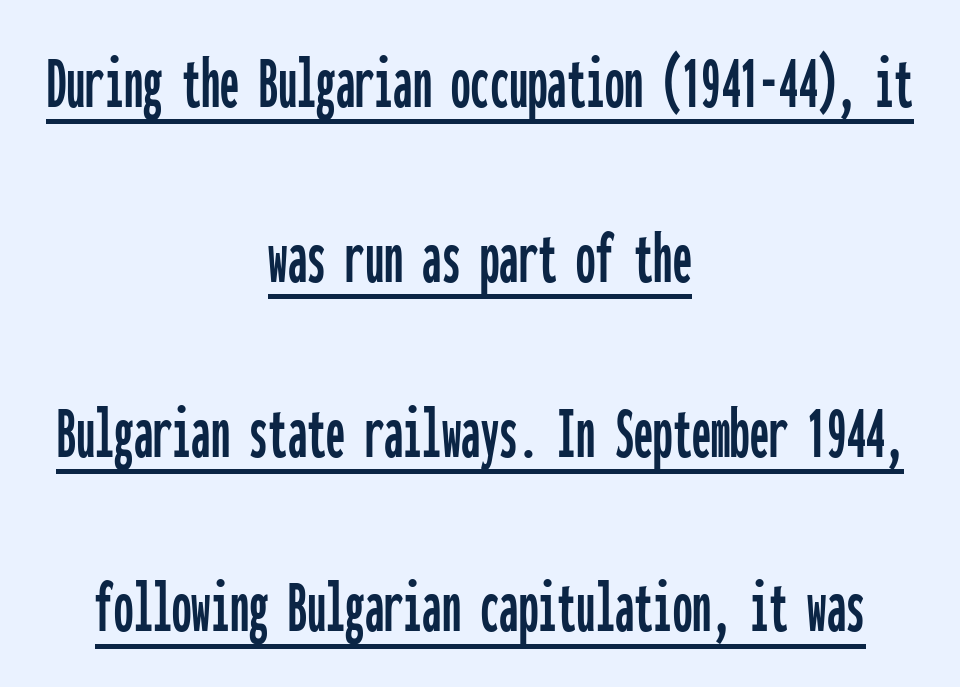
The image shows 77 px condensed sans-serif type, upright, monospaced; set centered, loose line spacing (2.27x), normal letter spacing, underlined; low stroke contrast and a medium x-height.
